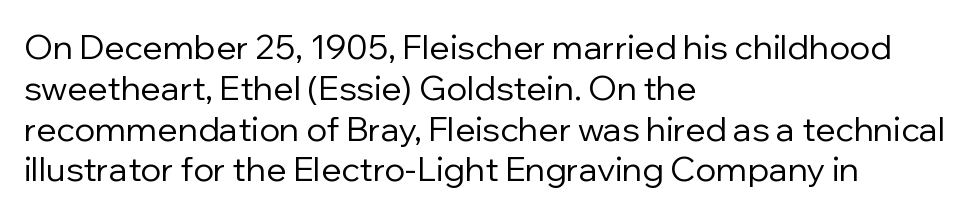
The image shows 34 px regular-weight sans-serif type, upright; set left-aligned, line spacing 1.2x, normal letter spacing, not underlined; low stroke contrast and a medium x-height.
